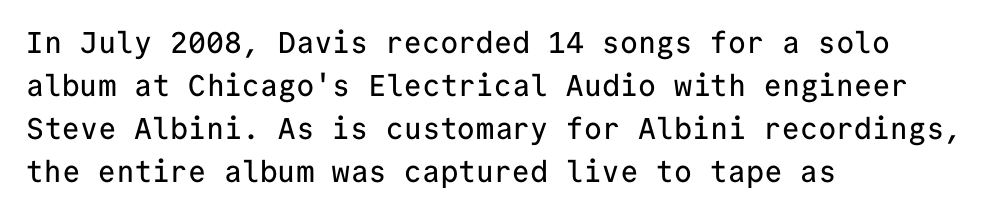
Is the block centered? No — it sits flush against the left margin. This is roman type, the default non-slanted kind. Looks like terminal output: every glyph gets an equal slot. Each letter's strokes conclude bluntly, with no projecting serifs.
